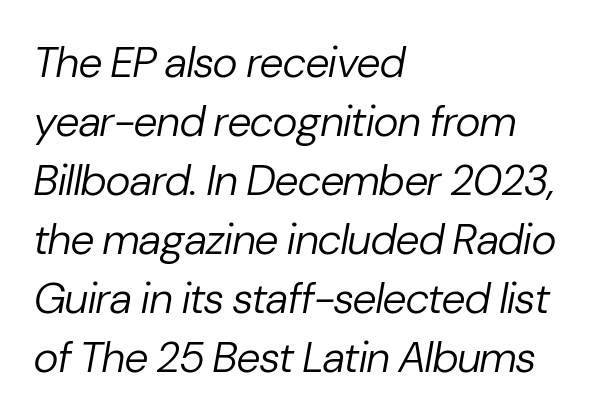
{"italic": "yes", "lean": "right", "slant_degrees": 10, "bold": "no", "weight": "regular", "width": "normal", "stroke_contrast": "low", "x_height": "medium", "monospaced": "no", "underline": "no", "align": "left", "line_spacing": "normal", "line_spacing_ratio": 1.37, "letter_spacing": "normal", "letter_spacing_em": 0.0, "glyph_px": 43}
